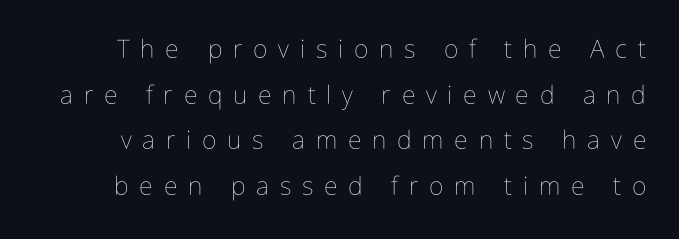
{"italic": "no", "bold": "no", "underline": "no", "line_spacing_ratio": 1.83, "letter_spacing": "wide", "letter_spacing_em": 0.43, "glyph_px": 25}
